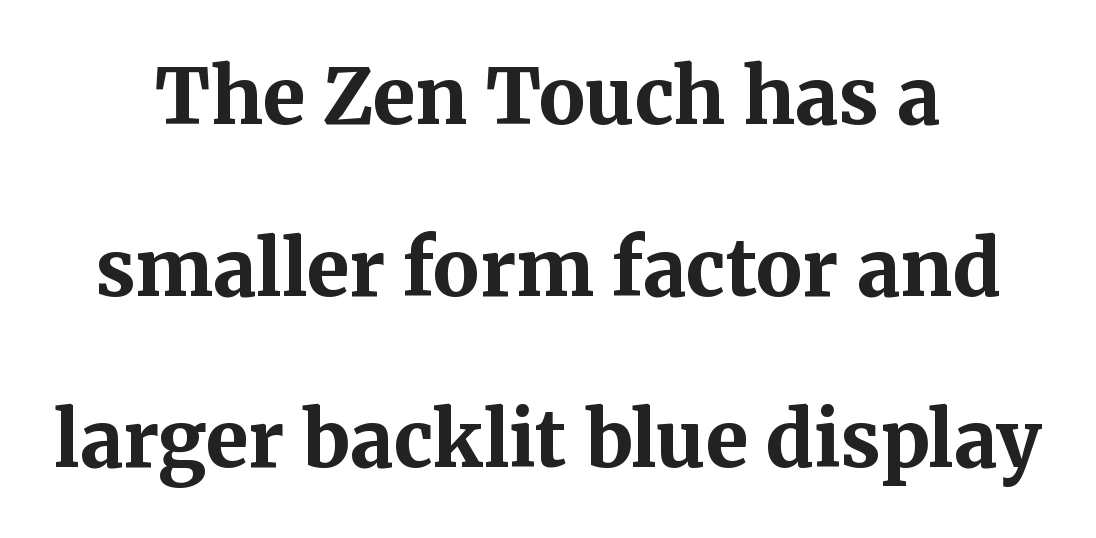
Q: Is the text bold? A: Yes.
Q: Is the text italic (slanted)? A: No, it is upright.
Q: Is the typeface a serif or a sans-serif typeface? A: Serif.
Q: Is the text underlined? A: No.
Q: How is the paragraph aligned? A: Centered.
Q: Is the spacing between letters normal or unusually wide? A: Normal.
Q: Is the spacing between lines tight, normal or loose? A: Loose.
Q: Width (condensed, normal, or wide)? A: Normal.
Q: Stroke contrast? A: Medium.
Q: x-height? A: Medium.
Q: Monospaced? A: No.
